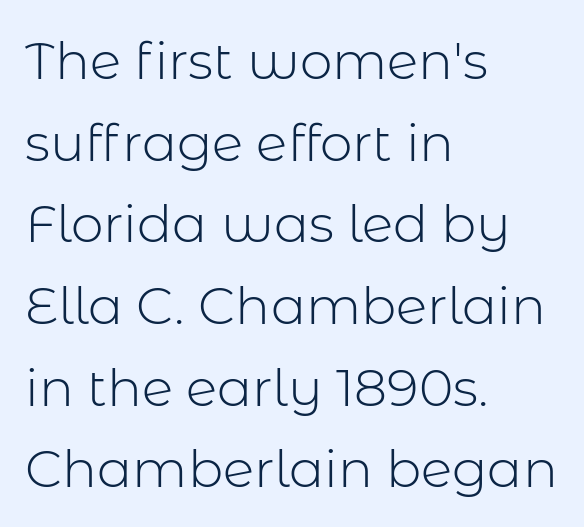
{"serif": "no", "italic": "no", "bold": "no", "weight": "light", "width": "normal", "stroke_contrast": "low", "x_height": "medium", "monospaced": "no", "underline": "no", "align": "left", "line_spacing": "normal", "line_spacing_ratio": 1.57, "letter_spacing": "normal", "letter_spacing_em": 0.0, "glyph_px": 52}
